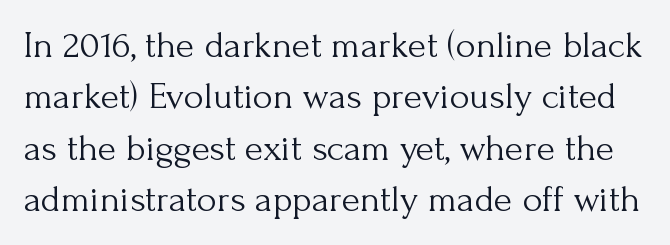
{"serif": "yes", "italic": "no", "bold": "no", "weight": "light", "width": "normal", "stroke_contrast": "medium", "x_height": "small", "monospaced": "no", "underline": "no", "line_spacing": "normal", "line_spacing_ratio": 1.35, "letter_spacing": "normal", "letter_spacing_em": 0.0, "glyph_px": 38}
